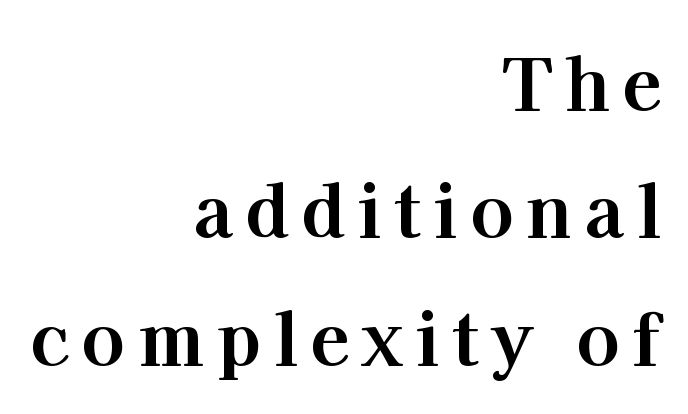
Q: Is the text bold? A: Yes.
Q: Is the text italic (slanted)? A: No, it is upright.
Q: Is the typeface a serif or a sans-serif typeface? A: Serif.
Q: Is the text underlined? A: No.
Q: How is the paragraph aligned? A: Right-aligned.
Q: Width (condensed, normal, or wide)? A: Normal.
Q: Stroke contrast? A: High.
Q: x-height? A: Medium.
Q: Monospaced? A: No.
